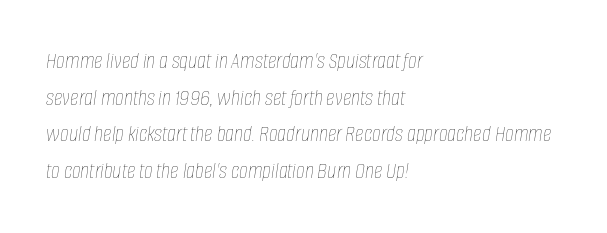
The image shows 24 px text type, italic (leaning right); set left-aligned, normal line spacing (1.53x), normal letter spacing, not underlined.
